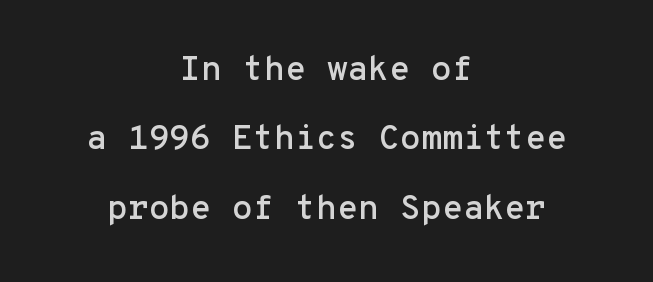
{"serif": "no", "italic": "no", "width": "normal", "stroke_contrast": "low", "x_height": "medium", "monospaced": "yes", "underline": "no", "align": "center", "line_spacing": "loose", "line_spacing_ratio": 2.04, "letter_spacing": "normal", "letter_spacing_em": 0.0, "glyph_px": 34}
